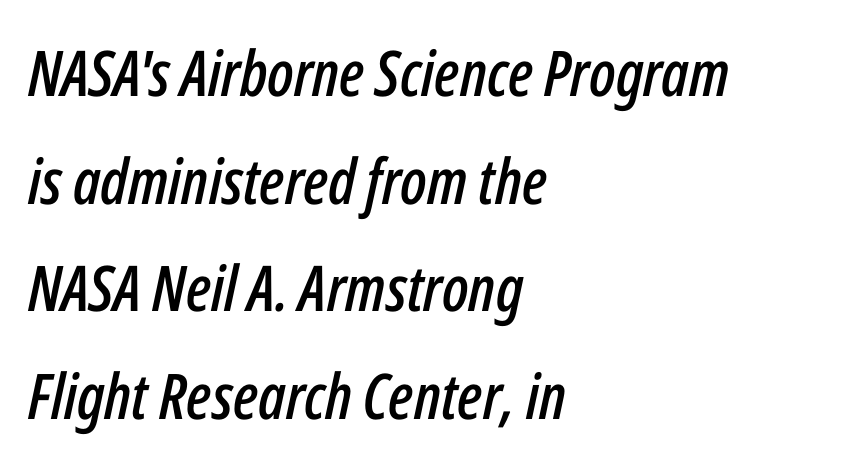
The image shows 63 px condensed type, italic (leaning right); set left-aligned, line spacing 1.71x, normal letter spacing, not underlined; low stroke contrast and a medium x-height.
